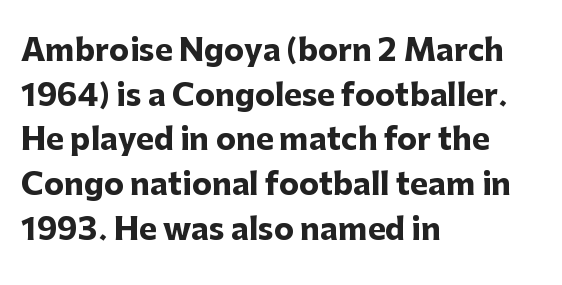
Q: Is the text bold? A: Yes.
Q: Is the text italic (slanted)? A: No, it is upright.
Q: Is the typeface a serif or a sans-serif typeface? A: Sans-serif.
Q: Is the text underlined? A: No.
Q: How is the paragraph aligned? A: Left-aligned.
Q: Is the spacing between letters normal or unusually wide? A: Normal.
Q: Is the spacing between lines tight, normal or loose? A: Normal.
Q: Width (condensed, normal, or wide)? A: Normal.
Q: Stroke contrast? A: Low.
Q: x-height? A: Medium.
Q: Monospaced? A: No.
